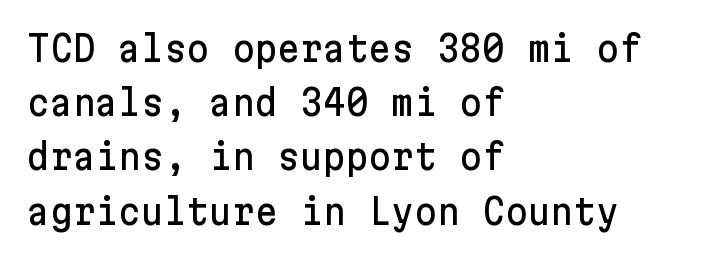
{"serif": "no", "italic": "no", "width": "normal", "stroke_contrast": "low", "x_height": "medium", "underline": "no", "align": "left", "line_spacing": "normal", "line_spacing_ratio": 1.55, "letter_spacing": "normal", "letter_spacing_em": 0.0, "glyph_px": 35}
